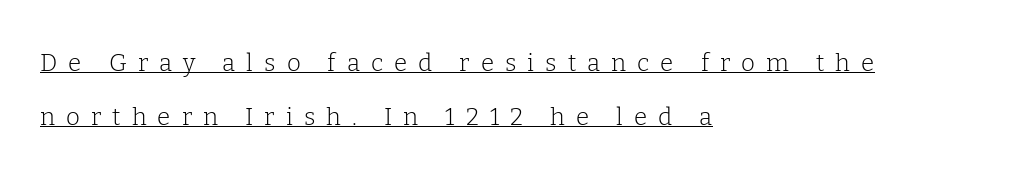
{"italic": "no", "bold": "no", "underline": "yes", "align": "left", "line_spacing": "loose", "line_spacing_ratio": 2.23, "letter_spacing": "wide", "letter_spacing_em": 0.46, "glyph_px": 24}
